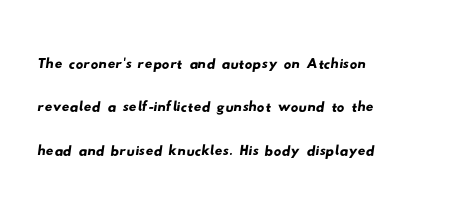
{"serif": "no", "width": "wide", "stroke_contrast": "low", "x_height": "small", "monospaced": "no", "underline": "no", "align": "left", "line_spacing": "tight", "line_spacing_ratio": 1.14, "letter_spacing": "normal", "letter_spacing_em": 0.0, "glyph_px": 38}
